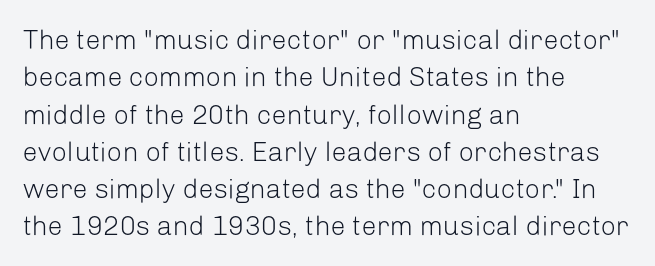
Q: Is the text bold? A: No.
Q: Is the text italic (slanted)? A: No, it is upright.
Q: Is the text underlined? A: No.
Q: How is the paragraph aligned? A: Left-aligned.
Q: Is the spacing between letters normal or unusually wide? A: Normal.
Q: Is the spacing between lines tight, normal or loose? A: Normal.
